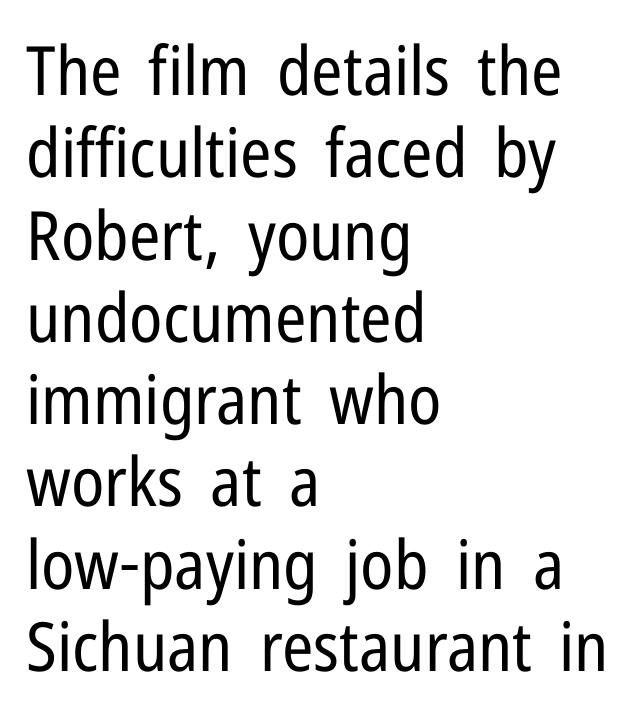
{"serif": "no", "italic": "no", "bold": "no", "weight": "regular", "width": "condensed", "stroke_contrast": "low", "x_height": "medium", "monospaced": "no", "underline": "no", "align": "left", "line_spacing_ratio": 1.21, "letter_spacing": "normal", "letter_spacing_em": 0.0, "glyph_px": 68}
